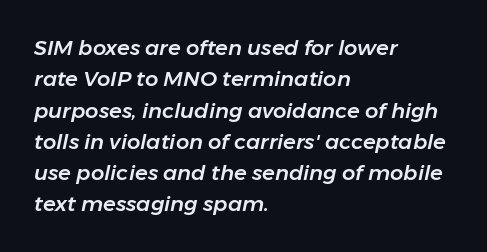
The image shows 21 px text type, italic (leaning right); set left-aligned, normal line spacing (1.49x), normal letter spacing, not underlined.
